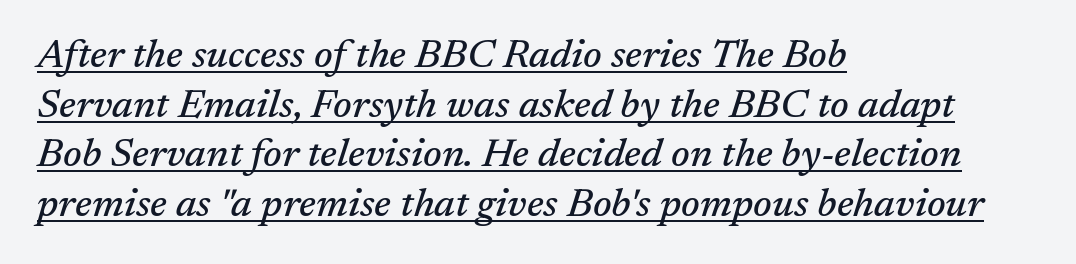
{"serif": "yes", "italic": "yes", "lean": "right", "slant_degrees": 17, "width": "normal", "stroke_contrast": "medium", "x_height": "medium", "monospaced": "no", "underline": "yes", "align": "left", "line_spacing_ratio": 1.24, "letter_spacing": "normal", "letter_spacing_em": 0.0, "glyph_px": 40}
